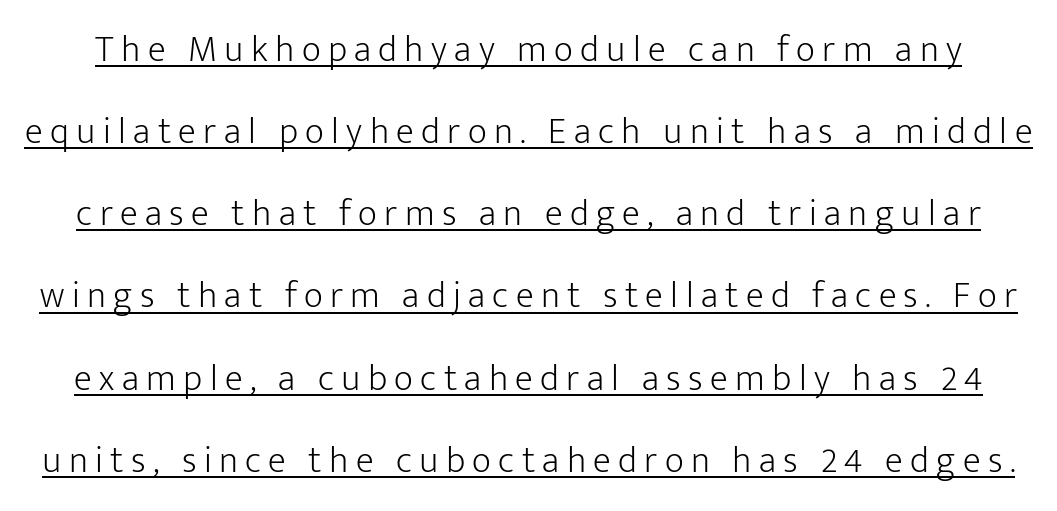
Q: Is the text bold? A: No.
Q: Is the text italic (slanted)? A: No, it is upright.
Q: Is the typeface a serif or a sans-serif typeface? A: Sans-serif.
Q: Is the text underlined? A: Yes.
Q: Is the spacing between letters normal or unusually wide? A: Unusually wide.
Q: Is the spacing between lines tight, normal or loose? A: Loose.
Q: Width (condensed, normal, or wide)? A: Normal.
Q: Stroke contrast? A: Low.
Q: x-height? A: Medium.
Q: Monospaced? A: No.
